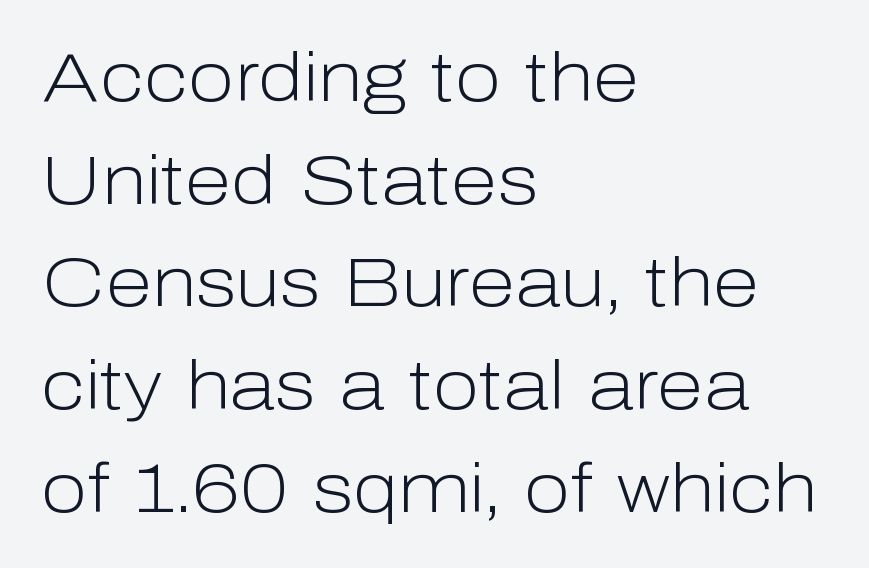
The image shows 68 px light sans-serif type, upright; set left-aligned, normal line spacing (1.51x), normal letter spacing, not underlined; low stroke contrast and a medium x-height.
